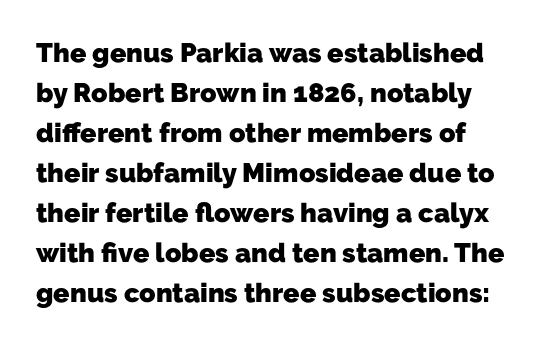
Q: Is the text bold? A: Yes.
Q: Is the text underlined? A: No.
Q: Is the spacing between letters normal or unusually wide? A: Normal.
Q: Is the spacing between lines tight, normal or loose? A: Normal.
